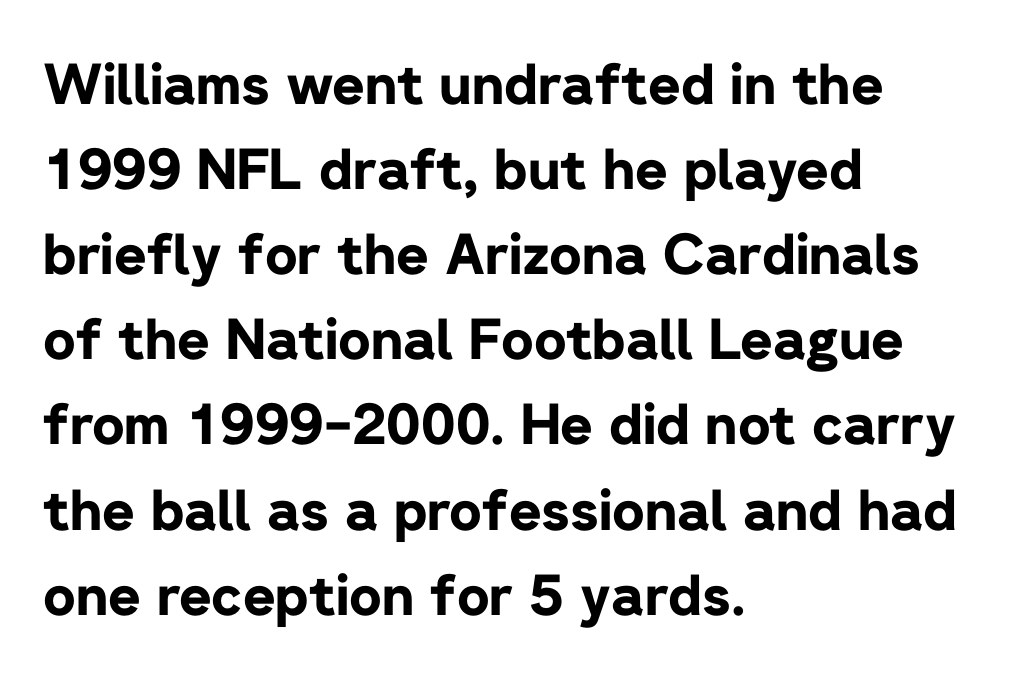
The image shows 56 px bold sans-serif type, upright; set left-aligned, normal line spacing (1.52x), normal letter spacing, not underlined; low stroke contrast and a medium x-height.
